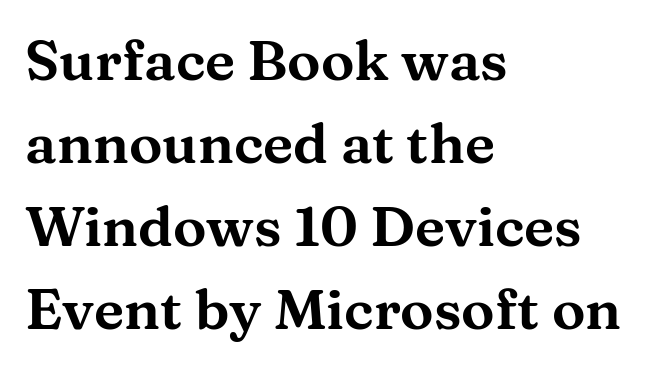
The image shows 56 px wide serif type, upright; set left-aligned, normal line spacing (1.48x), normal letter spacing, not underlined; medium stroke contrast and a medium x-height.
